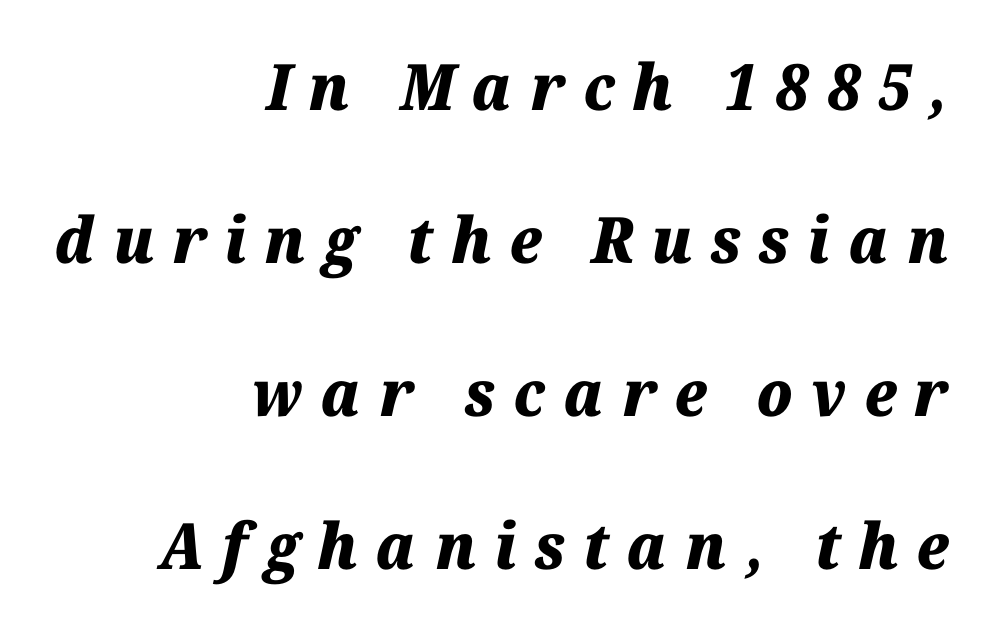
{"italic": "yes", "lean": "right", "slant_degrees": 12, "bold": "yes", "weight": "heavy", "width": "normal", "stroke_contrast": "medium", "x_height": "medium", "monospaced": "no", "underline": "no", "align": "right", "line_spacing": "loose", "line_spacing_ratio": 2.39, "letter_spacing": "wide", "letter_spacing_em": 0.28, "glyph_px": 64}
